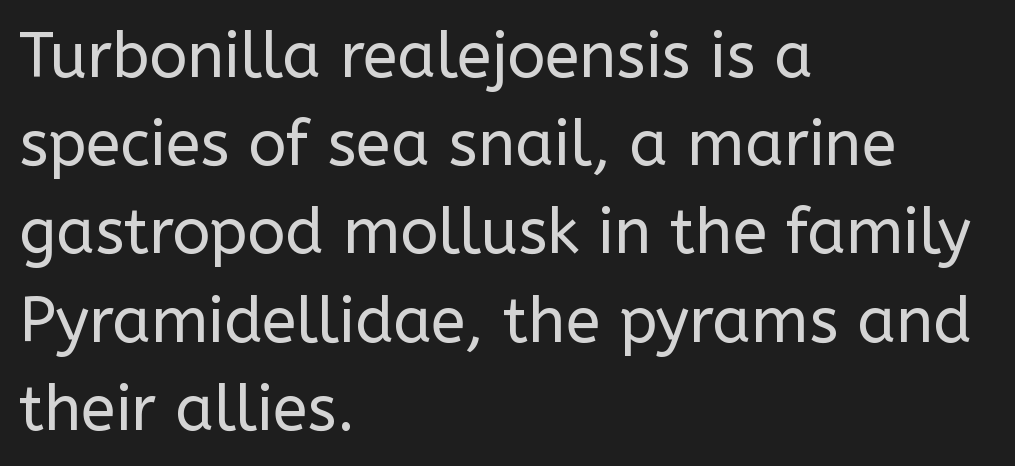
Does the leading feel generous? No, just average. Visually the block forms a straight wall on the left and a jagged coastline on the right. Short note: letters normally spaced. The space directly below the letters is spotless. Posture: vertical.
